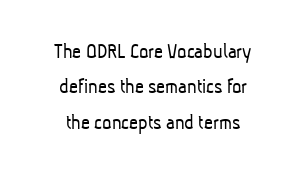
Q: Is the text bold? A: No.
Q: Is the text underlined? A: No.
Q: How is the paragraph aligned? A: Centered.
Q: Is the spacing between letters normal or unusually wide? A: Normal.
Q: Is the spacing between lines tight, normal or loose? A: Normal.
